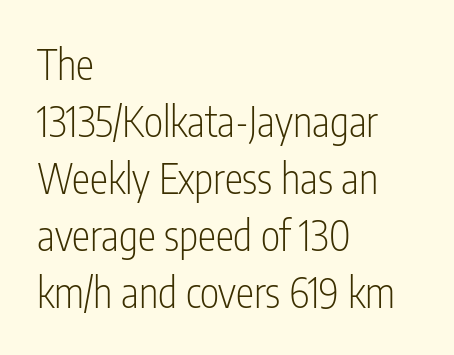
Q: Is the text bold? A: No.
Q: Is the text italic (slanted)? A: No, it is upright.
Q: Is the typeface a serif or a sans-serif typeface? A: Sans-serif.
Q: Is the text underlined? A: No.
Q: How is the paragraph aligned? A: Left-aligned.
Q: Is the spacing between letters normal or unusually wide? A: Normal.
Q: Is the spacing between lines tight, normal or loose? A: Normal.
Q: Width (condensed, normal, or wide)? A: Condensed.
Q: Stroke contrast? A: Low.
Q: x-height? A: Medium.
Q: Monospaced? A: No.
